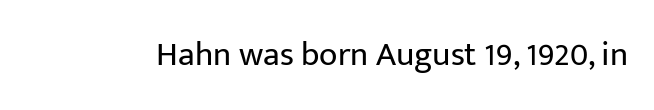
The rendering keeps characters at their native spacing. Serif or sans? Sans — the stroke terminals are bare. Heaviness? Minimal to ordinary, like unemphasized prose. This sample uses an upright cut, with every glyph sitting square on the baseline. Proportional: the letters do not fall into vertical columns. Glance below the letters and you will spot only blank space.
